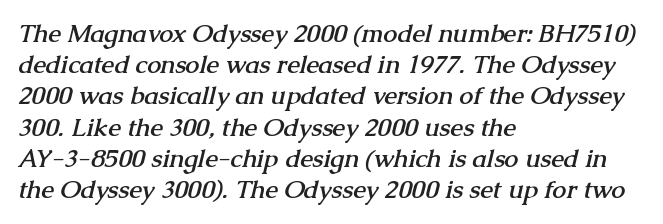
Q: Is the text bold? A: Yes.
Q: Is the text underlined? A: No.
Q: How is the paragraph aligned? A: Left-aligned.
Q: Is the spacing between letters normal or unusually wide? A: Normal.
Q: Is the spacing between lines tight, normal or loose? A: Normal.
